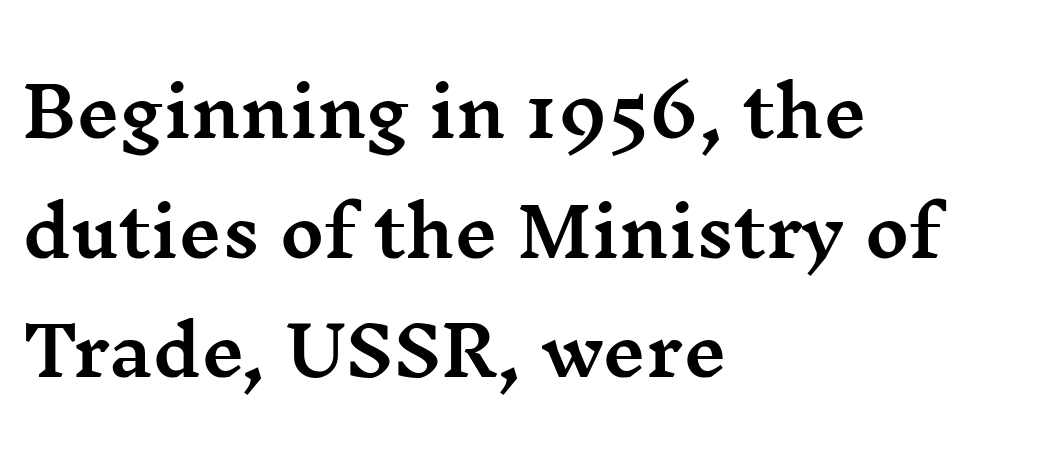
{"serif": "yes", "italic": "no", "width": "wide", "stroke_contrast": "medium", "x_height": "medium", "monospaced": "no", "underline": "no", "align": "left", "line_spacing_ratio": 1.76, "letter_spacing": "normal", "letter_spacing_em": 0.0, "glyph_px": 68}
